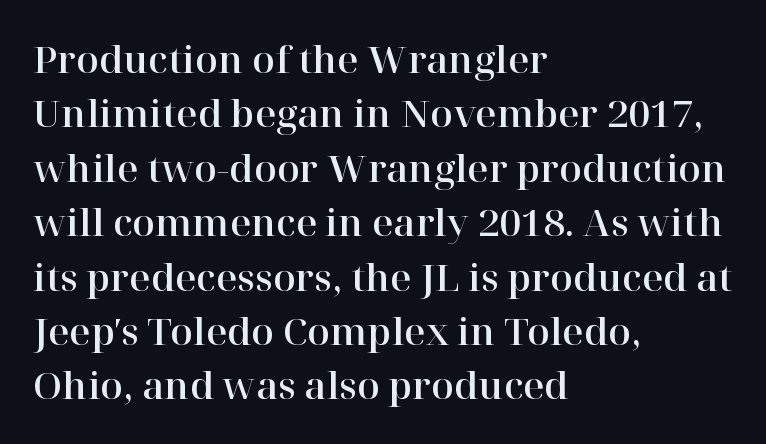
The image shows 37 px serif type, upright; set left-aligned, normal line spacing (1.47x), normal letter spacing, not underlined; high stroke contrast and a medium x-height.
